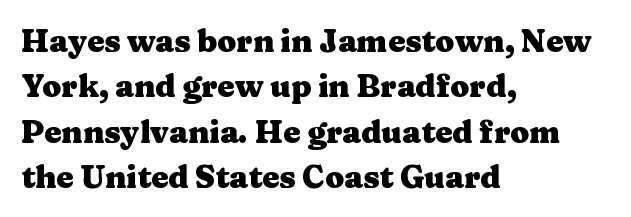
Q: Is the text bold? A: Yes.
Q: Is the text italic (slanted)? A: No, it is upright.
Q: Is the typeface a serif or a sans-serif typeface? A: Serif.
Q: Is the text underlined? A: No.
Q: How is the paragraph aligned? A: Left-aligned.
Q: Is the spacing between letters normal or unusually wide? A: Normal.
Q: Is the spacing between lines tight, normal or loose? A: Normal.
Q: Width (condensed, normal, or wide)? A: Wide.
Q: Stroke contrast? A: Medium.
Q: x-height? A: Medium.
Q: Monospaced? A: No.
